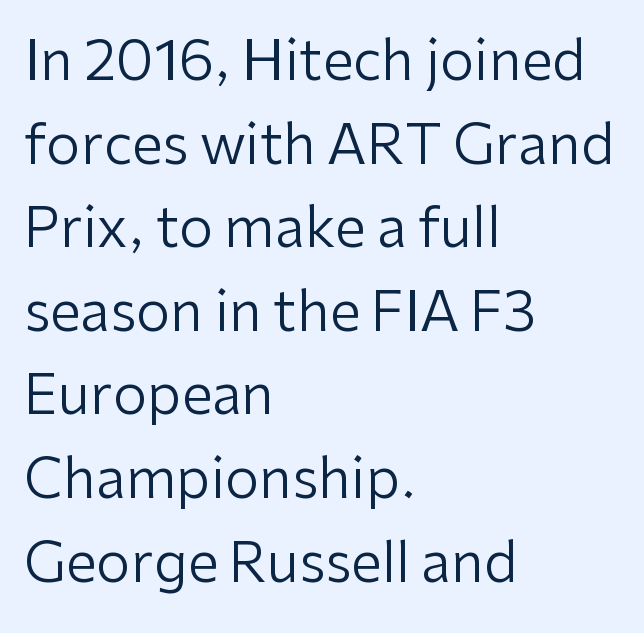
This is sans-serif lettering, the kind often seen on screens and signage. The strokes are not fattened; the text isn't bold. Spacing verdict: proportional, widths tailored to each character. Quick note: interline space is typical.
